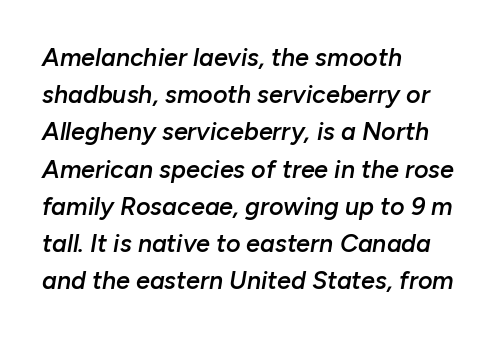
Q: Is the text bold? A: Semi-bold.
Q: Is the text italic (slanted)? A: Yes, it leans right by about 10 degrees.
Q: Is the text underlined? A: No.
Q: How is the paragraph aligned? A: Left-aligned.
Q: Is the spacing between letters normal or unusually wide? A: Normal.
Q: Is the spacing between lines tight, normal or loose? A: Normal.
